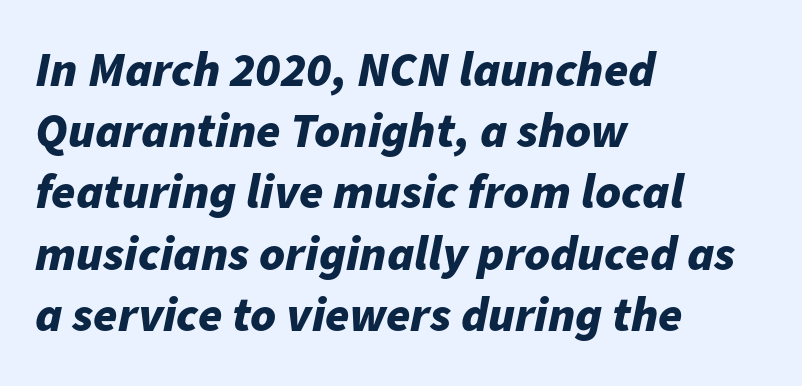
The image shows 49 px bold type, italic (leaning right); set left-aligned, normal line spacing (1.25x), normal letter spacing, not underlined; low stroke contrast and a medium x-height.
